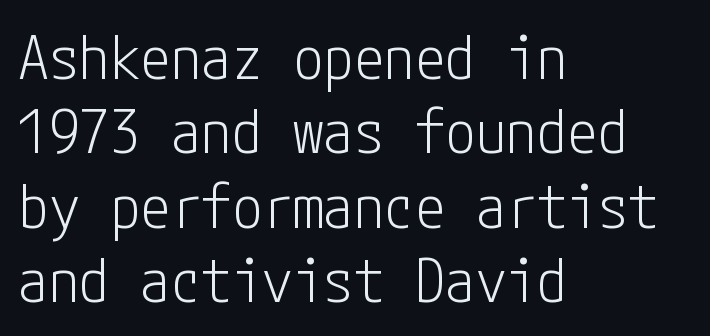
The image shows 61 px light, condensed sans-serif type, upright; set left-aligned, line spacing 1.22x, normal letter spacing, not underlined; low stroke contrast and a medium x-height.
